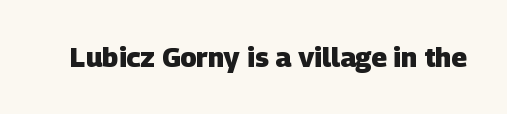
The image shows 27 px bold type; set normal letter spacing, not underlined.
